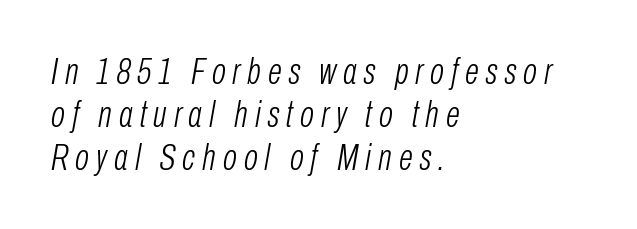
A clean baseline with only descenders dipping below it. This sample has the flowing, uneven cadence of proportional lettering. You can tell it's italic because the verticals aren't actually vertical. All the whitespace from short lines collects on the right. Weight: regular or lighter.
